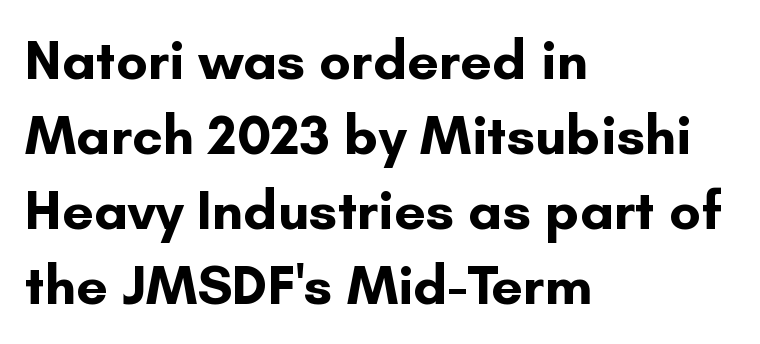
Q: Is the text bold? A: Yes.
Q: Is the text italic (slanted)? A: No, it is upright.
Q: Is the typeface a serif or a sans-serif typeface? A: Sans-serif.
Q: Is the text underlined? A: No.
Q: How is the paragraph aligned? A: Left-aligned.
Q: Is the spacing between letters normal or unusually wide? A: Normal.
Q: Is the spacing between lines tight, normal or loose? A: Normal.
Q: Width (condensed, normal, or wide)? A: Normal.
Q: Stroke contrast? A: Low.
Q: x-height? A: Small.
Q: Monospaced? A: No.
